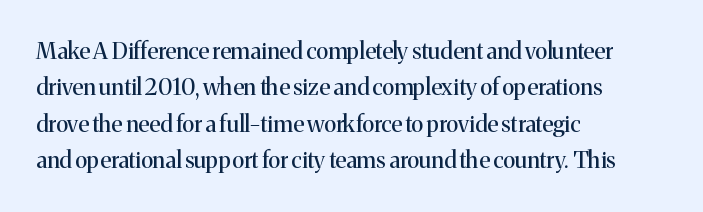
{"italic": "no", "bold": "no", "underline": "no", "align": "left", "line_spacing": "normal", "line_spacing_ratio": 1.58, "letter_spacing": "normal", "letter_spacing_em": 0.0, "glyph_px": 23}
